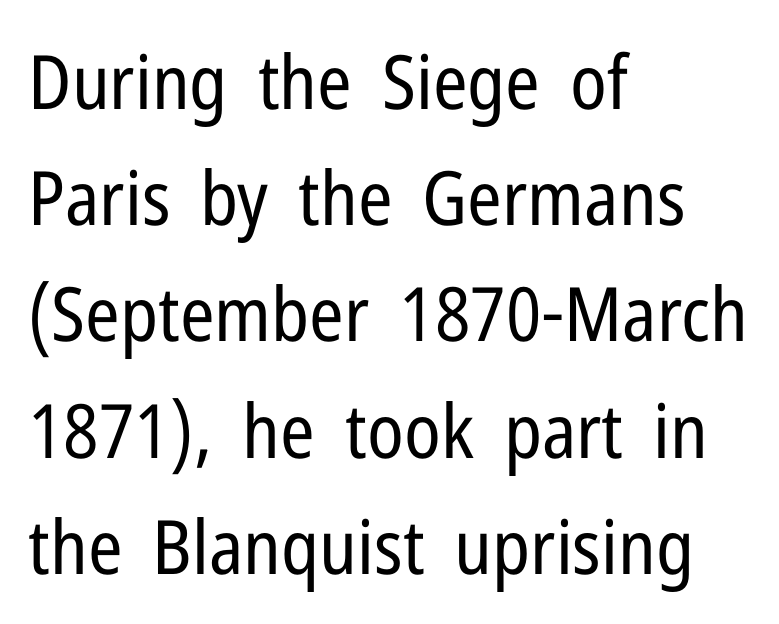
What's the leading like? Ordinary, nothing unusual. Where is the straight margin? On the left. The letters advance in unequal steps, a hallmark of proportional type. Think standard paragraph weight, or any step lighter than that. It's the straight-up-and-down kind of type. The tracking reads as untouched default to a designer's eye.
